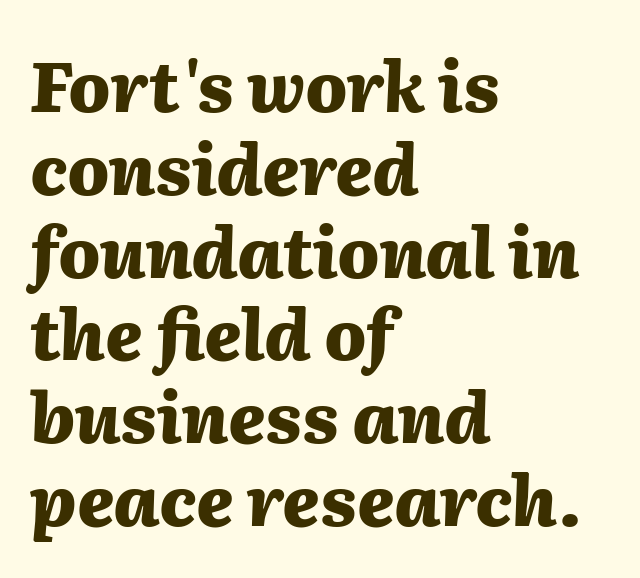
Q: Is the text bold? A: Yes.
Q: Is the text italic (slanted)? A: Yes, it leans right by about 2 degrees.
Q: Is the text underlined? A: No.
Q: How is the paragraph aligned? A: Left-aligned.
Q: Is the spacing between letters normal or unusually wide? A: Normal.
Q: Width (condensed, normal, or wide)? A: Normal.
Q: Stroke contrast? A: Medium.
Q: x-height? A: Medium.
Q: Monospaced? A: No.
